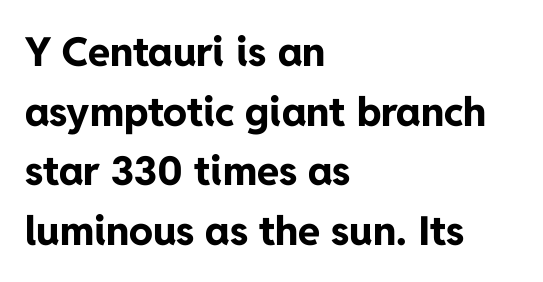
This sample uses a sans-serif face. Proportional: the letters do not fall into vertical columns. How would I describe the line gaps? Plain and ordinary. Rendered with straight, roman letterforms. Casual observation: everything's shoved over to the left.
